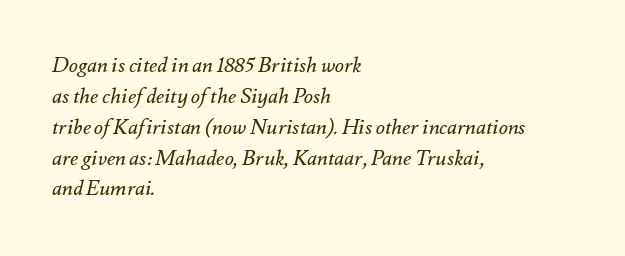
{"italic": "yes", "lean": "right", "slant_degrees": 12, "bold": "no", "underline": "no", "align": "left", "line_spacing": "normal", "line_spacing_ratio": 1.47, "letter_spacing": "normal", "letter_spacing_em": 0.0, "glyph_px": 21}
